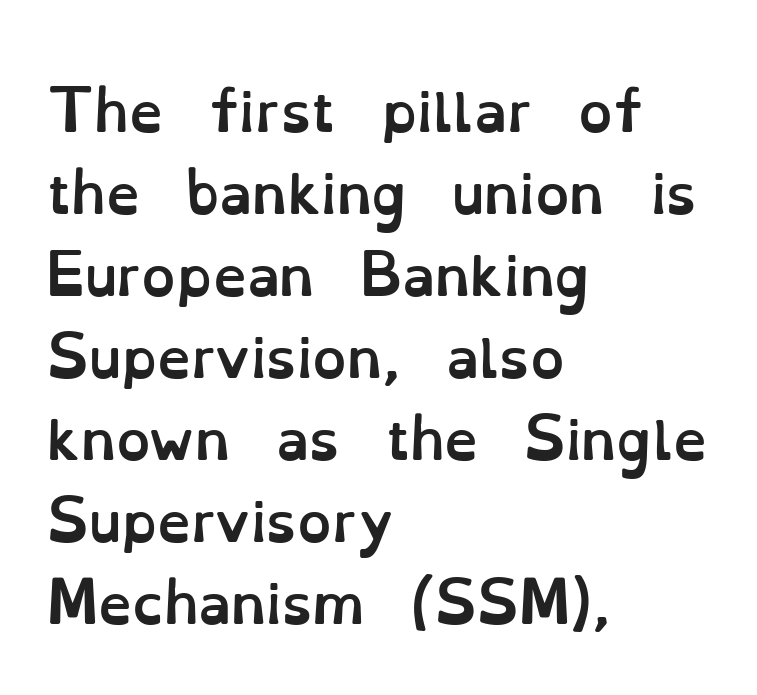
Q: Is the text bold? A: Yes.
Q: Is the text italic (slanted)? A: No, it is upright.
Q: Is the text underlined? A: No.
Q: How is the paragraph aligned? A: Left-aligned.
Q: Is the spacing between letters normal or unusually wide? A: Normal.
Q: Is the spacing between lines tight, normal or loose? A: Normal.
Q: Width (condensed, normal, or wide)? A: Normal.
Q: Stroke contrast? A: Low.
Q: x-height? A: Small.
Q: Monospaced? A: No.
